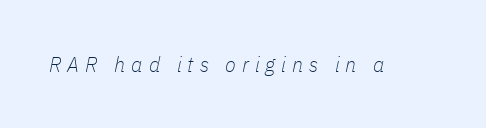
{"italic": "yes", "lean": "right", "slant_degrees": 11, "bold": "no", "underline": "no", "letter_spacing": "wide", "letter_spacing_em": 0.27, "glyph_px": 22}
